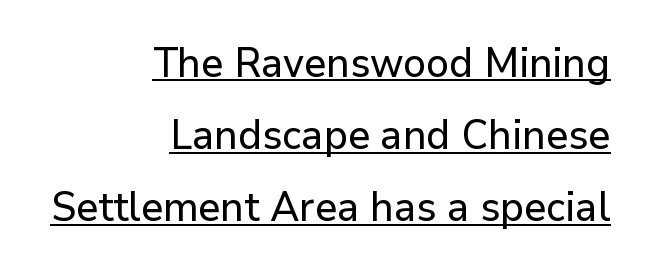
Leftover space on each line is placed entirely before the opening word. Each word holds together tightly as a unit, with standard inter-letter gaps. What decoration does the sample have? An underline. Looks like regular typesetting: each glyph gets only the width it needs. The letters carry no serifs — their stems end cleanly without finishing strokes. You can tell it's not italic because the verticals are truly vertical.
